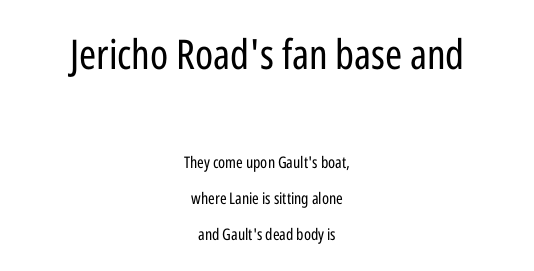
The image shows 41 px regular-weight, condensed sans-serif type, upright; set centered, loose line spacing (2.25x), normal letter spacing, not underlined; the first (top) block is 2.56x larger; low stroke contrast and a medium x-height.
